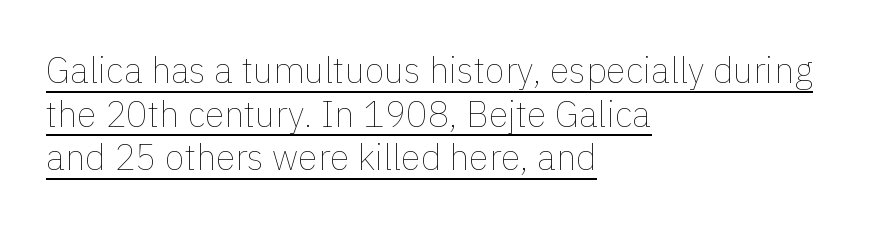
Q: Is the text bold? A: No.
Q: Is the text italic (slanted)? A: No, it is upright.
Q: Is the text underlined? A: Yes.
Q: How is the paragraph aligned? A: Left-aligned.
Q: Is the spacing between letters normal or unusually wide? A: Normal.
Q: Width (condensed, normal, or wide)? A: Normal.
Q: x-height? A: Medium.
Q: Monospaced? A: No.
